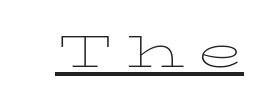
The image shows 61 px thin, wide type, upright; set unusually wide letter spacing (+0.21 em), underlined; low stroke contrast and a medium x-height.
